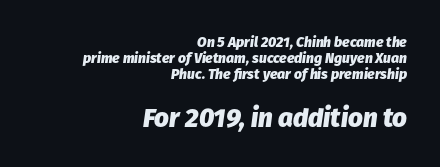
Q: Is the text bold? A: Yes.
Q: Is the text italic (slanted)? A: Yes, it leans right by about 8 degrees.
Q: Is the text underlined? A: No.
Q: How is the paragraph aligned? A: Right-aligned.
Q: Is the spacing between letters normal or unusually wide? A: Normal.
Q: Is the spacing between lines tight, normal or loose? A: Tight.
Q: Which block of text is set in a larger size, the first (top) or the second (bottom)? A: The second (bottom) one.
